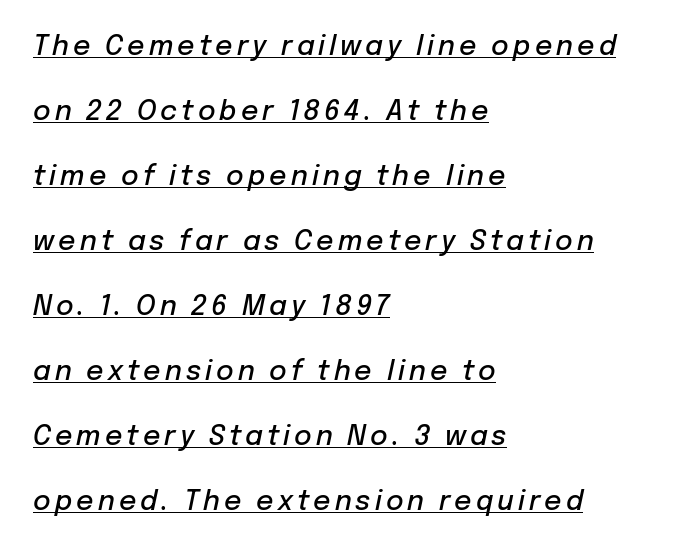
{"italic": "yes", "lean": "right", "slant_degrees": 12, "bold": "semi", "underline": "yes", "align": "left", "line_spacing": "loose", "line_spacing_ratio": 2.41, "glyph_px": 27}
